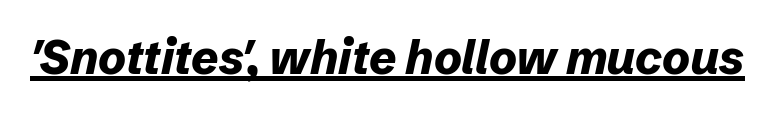
The letters advance in unequal steps, a hallmark of proportional type. Is the type bold? Yes — the strokes are clearly thick and heavy. Posture: slanted. Underline: present. Characters follow at the spacing the type designer built in.
